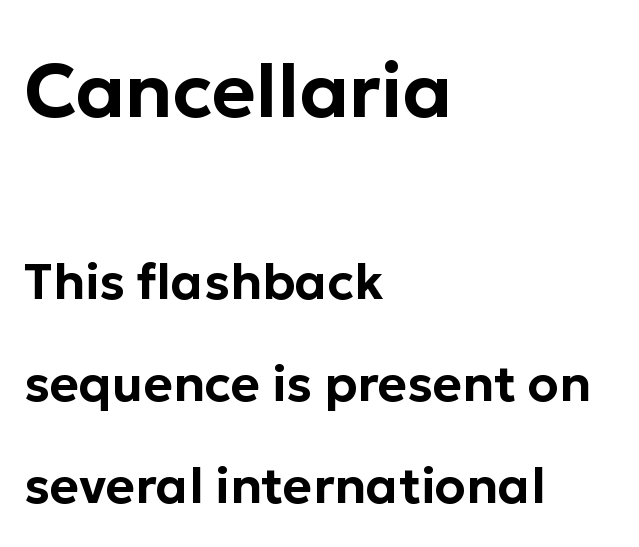
The image shows 75 px sans-serif type, upright; set left-aligned, loose line spacing (2.04x), normal letter spacing, not underlined; the first (top) block is 1.5x larger; low stroke contrast and a medium x-height.
